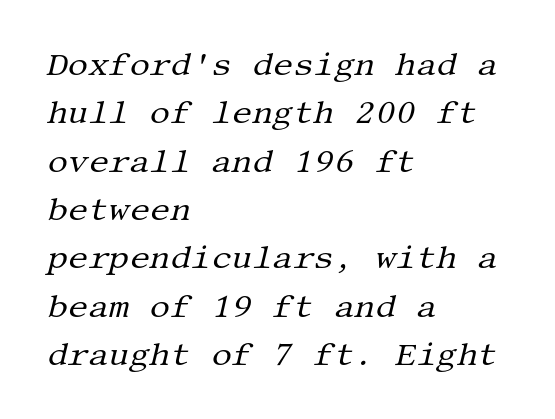
The characters display serif detailing at their extremities. Evenly set lines give the paragraph a standard silhouette. You can tell it's italic because the verticals aren't actually vertical. Caption: standard tracking, unaltered. Beneath every word, the page is bare.
